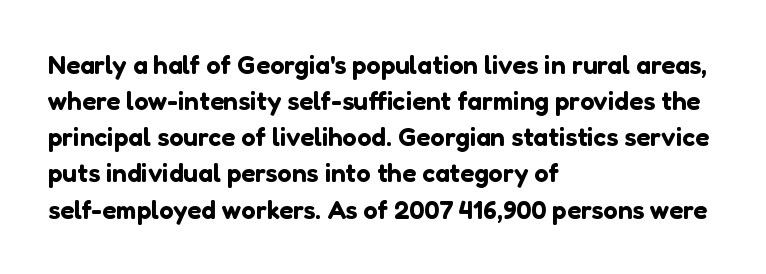
{"italic": "no", "underline": "no", "align": "left", "line_spacing": "normal", "line_spacing_ratio": 1.39, "letter_spacing": "normal", "letter_spacing_em": 0.0, "glyph_px": 26}
